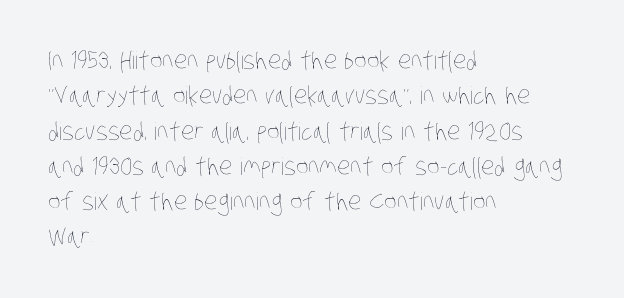
{"bold": "no", "underline": "no", "align": "left", "line_spacing": "normal", "line_spacing_ratio": 1.47, "letter_spacing": "normal", "letter_spacing_em": 0.0, "glyph_px": 24}
